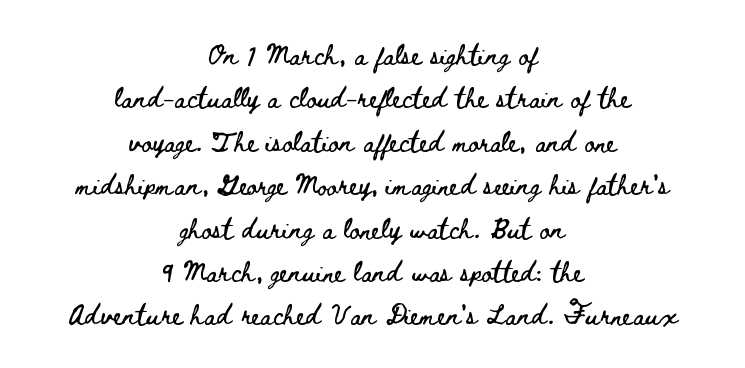
The leading is generous, giving the passage an open texture. Clear beneath every line of the passage. The passage is arranged like a title page — every line centered. Inter-character spacing is left at the font's built-in metrics.
